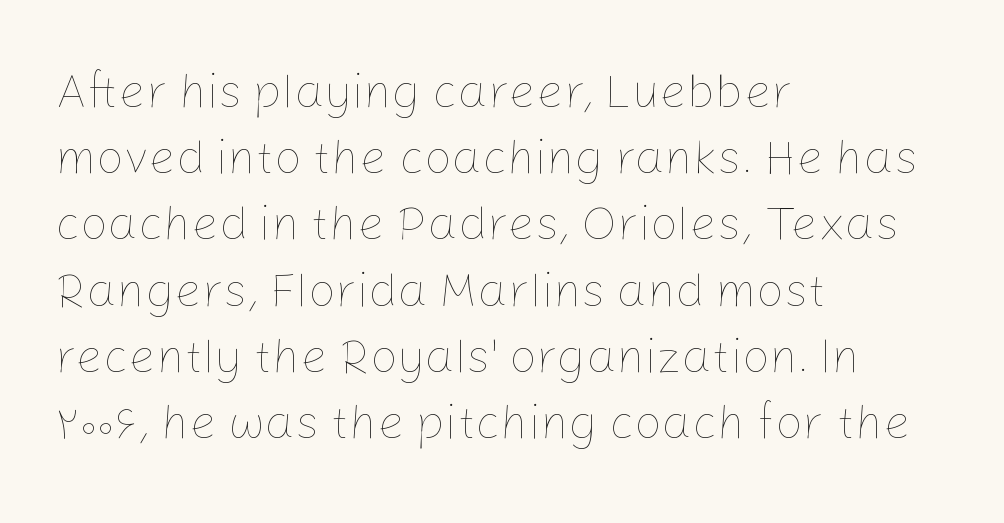
{"italic": "no", "bold": "no", "weight": "thin", "width": "normal", "stroke_contrast": "low", "x_height": "medium", "monospaced": "no", "underline": "no", "align": "left", "line_spacing": "normal", "line_spacing_ratio": 1.38, "letter_spacing": "normal", "letter_spacing_em": 0.0, "glyph_px": 48}
